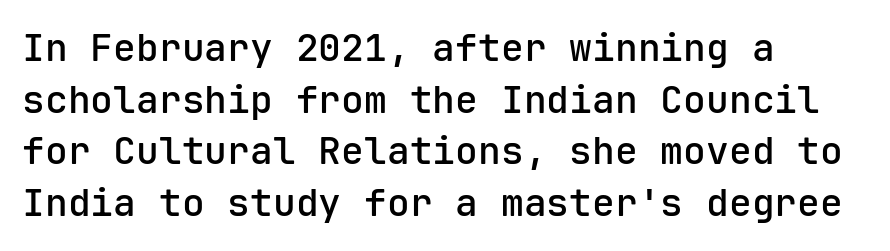
{"serif": "no", "italic": "no", "bold": "semi", "weight": "semibold", "width": "normal", "stroke_contrast": "low", "x_height": "medium", "monospaced": "yes", "underline": "no", "align": "left", "line_spacing": "normal", "line_spacing_ratio": 1.36, "letter_spacing": "normal", "letter_spacing_em": 0.0, "glyph_px": 38}
